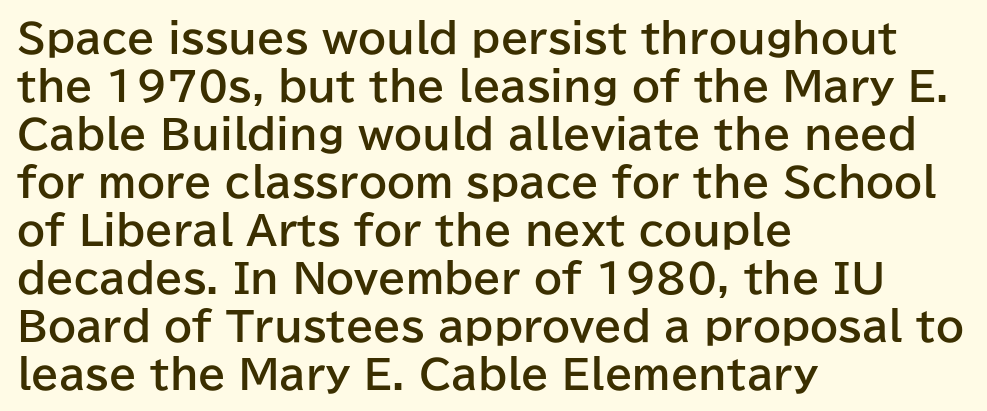
Inter-character spacing is left at the font's built-in metrics. The face used here is proportionally spaced, like ordinary book or web type. These lines were composed using upright roman letters. The lines are quadded left. The foot of each line stays bare and open.
